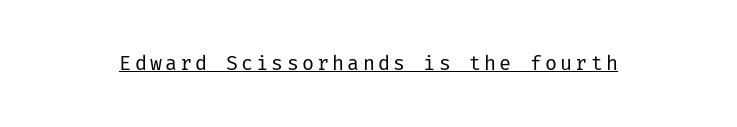
{"italic": "no", "bold": "no", "underline": "yes", "glyph_px": 20}
